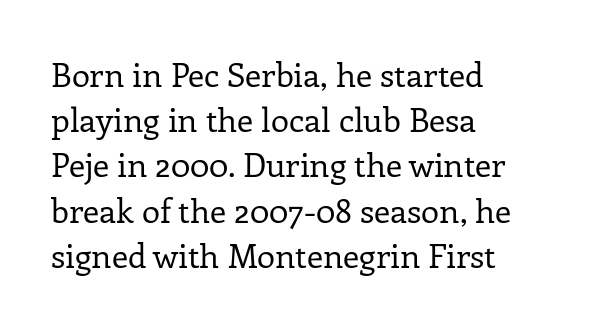
{"serif": "yes", "italic": "no", "bold": "no", "weight": "regular", "width": "normal", "stroke_contrast": "low", "x_height": "medium", "monospaced": "no", "underline": "no", "align": "left", "line_spacing": "normal", "line_spacing_ratio": 1.37, "letter_spacing": "normal", "letter_spacing_em": 0.0, "glyph_px": 33}
